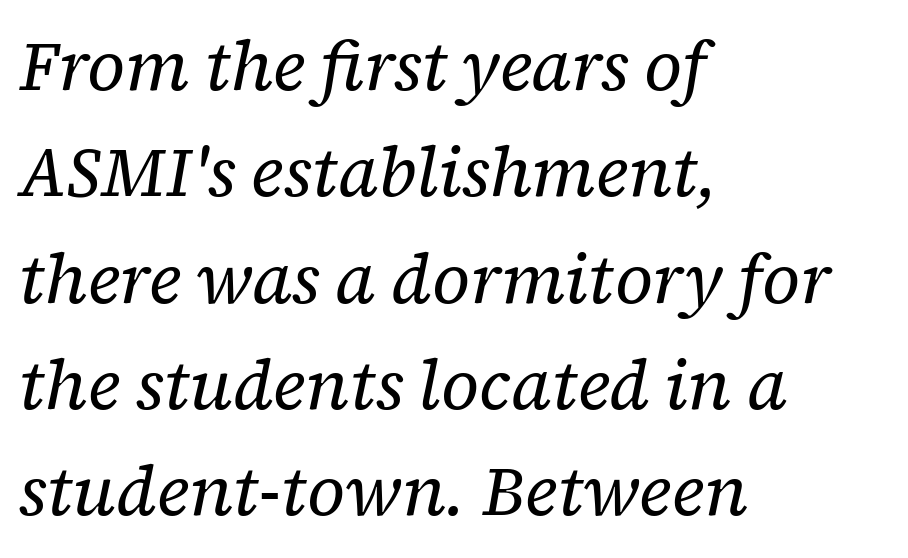
The image shows 69 px regular-weight serif type, italic (leaning right); set left-aligned, normal line spacing (1.54x), normal letter spacing, not underlined; low stroke contrast and a medium x-height.
